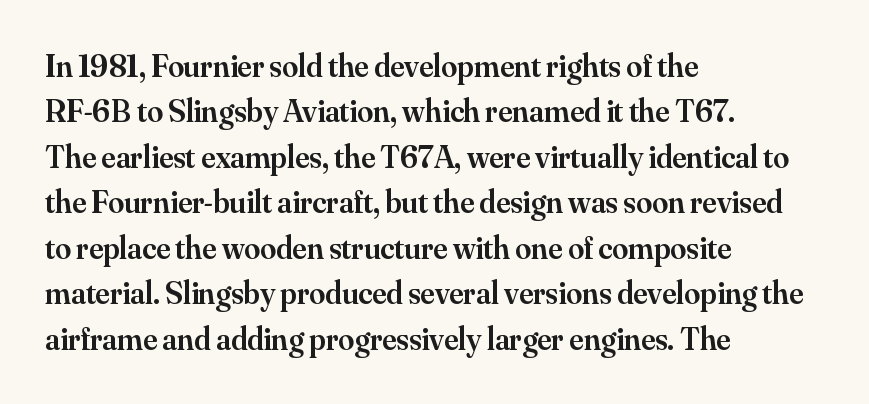
The image shows 32 px semibold serif type, upright; set left-aligned, normal line spacing (1.42x), normal letter spacing, not underlined; medium stroke contrast and a small x-height.
